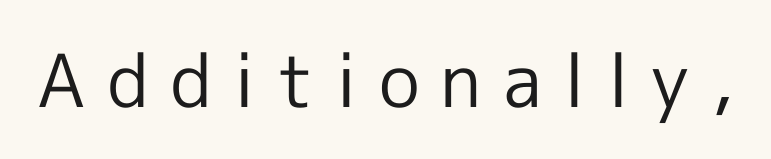
{"serif": "no", "italic": "no", "bold": "no", "weight": "regular", "width": "normal", "x_height": "medium", "monospaced": "no", "underline": "no", "letter_spacing": "wide", "letter_spacing_em": 0.29, "glyph_px": 73}
